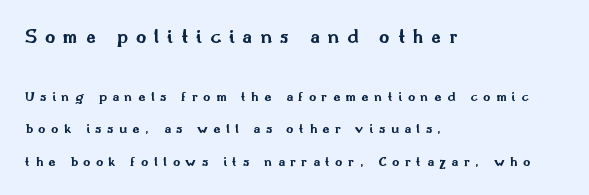
Q: Is the text bold? A: Yes.
Q: Is the text italic (slanted)? A: No, it is upright.
Q: Is the text underlined? A: No.
Q: How is the paragraph aligned? A: Left-aligned.
Q: Is the spacing between letters normal or unusually wide? A: Unusually wide.
Q: Is the spacing between lines tight, normal or loose? A: Loose.
Q: Which block of text is set in a larger size, the first (top) or the second (bottom)? A: The first (top) one.
